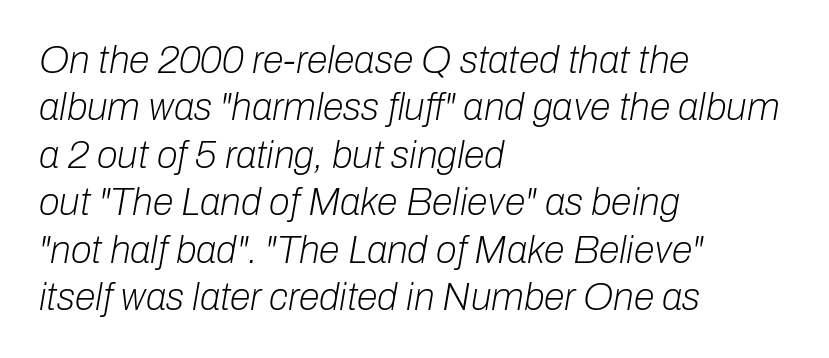
Think of a printed novel: that variable character pitch is what you see here. Quick note: interline space is typical. The letterforms sit shoulder to shoulder at normal distance. Italic: yes, the glyphs are oblique. A light-to-regular cut is what we see here.
